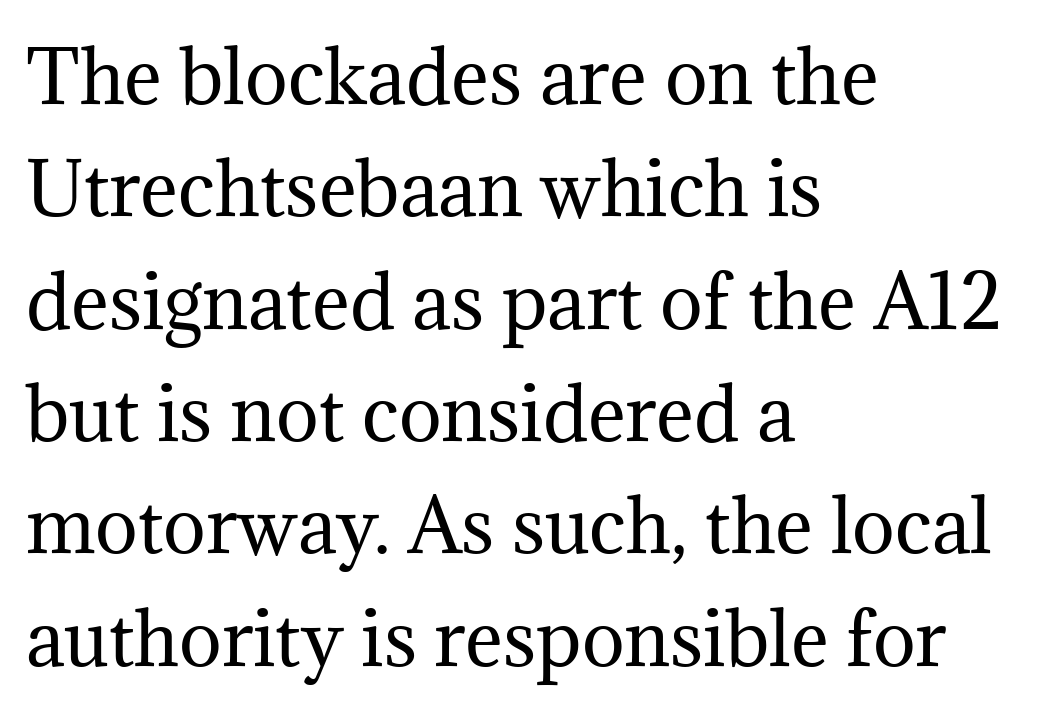
Q: Is the text bold? A: No.
Q: Is the text italic (slanted)? A: No, it is upright.
Q: Is the typeface a serif or a sans-serif typeface? A: Serif.
Q: Is the text underlined? A: No.
Q: How is the paragraph aligned? A: Left-aligned.
Q: Is the spacing between letters normal or unusually wide? A: Normal.
Q: Is the spacing between lines tight, normal or loose? A: Normal.
Q: Width (condensed, normal, or wide)? A: Normal.
Q: Stroke contrast? A: Medium.
Q: x-height? A: Medium.
Q: Monospaced? A: No.
